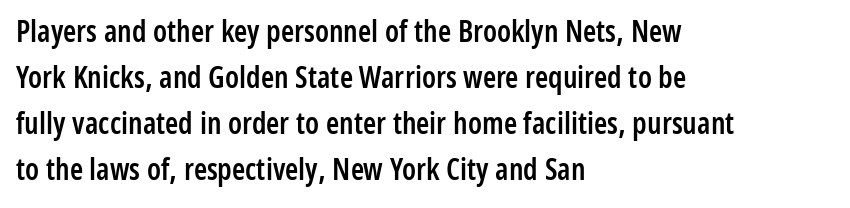
Students, note that the glyphs here touch the page at normal intervals. Observe the absence of serifs on each vertical stroke in this sample. These lines are rendered in a variable-pitch font. Every character sits straight up, as roman type does. Caption: semibold face, moderately heavy strokes. Notice how descenders clear the ascenders below comfortably — that's standard leading.
